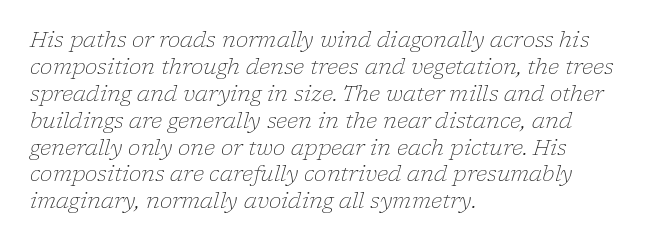
This sample uses plain, unmodified letter spacing. The specimen omits any rule beneath the text block's lines. Whoever set this chose a conventional vertical rhythm. The text carries the slant typical of an italic or oblique font. Heaviness? Minimal to ordinary, like unemphasized prose.
